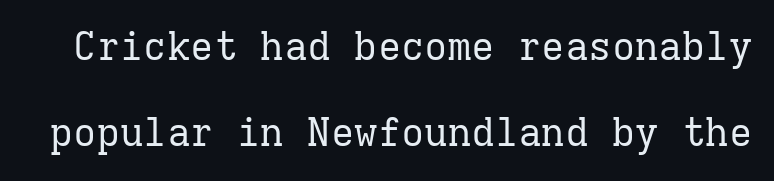
Q: Is the text bold? A: No.
Q: Is the text italic (slanted)? A: No, it is upright.
Q: Is the typeface a serif or a sans-serif typeface? A: Serif.
Q: Is the text underlined? A: No.
Q: Is the spacing between letters normal or unusually wide? A: Normal.
Q: Is the spacing between lines tight, normal or loose? A: Loose.
Q: Width (condensed, normal, or wide)? A: Normal.
Q: Stroke contrast? A: Low.
Q: x-height? A: Medium.
Q: Monospaced? A: Yes.
